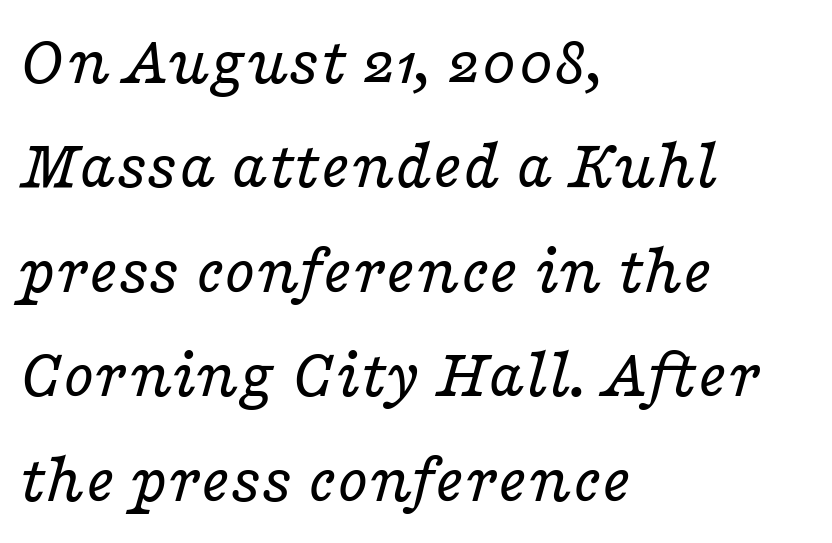
The image shows 72 px regular-weight, wide serif type, italic (leaning right); set left-aligned, normal line spacing (1.45x), normal letter spacing, not underlined; low stroke contrast and a medium x-height.
